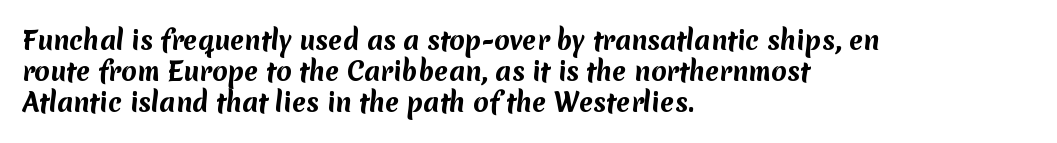
{"bold": "yes", "underline": "no", "align": "left", "line_spacing_ratio": 1.24, "letter_spacing": "normal", "letter_spacing_em": 0.0, "glyph_px": 25}
